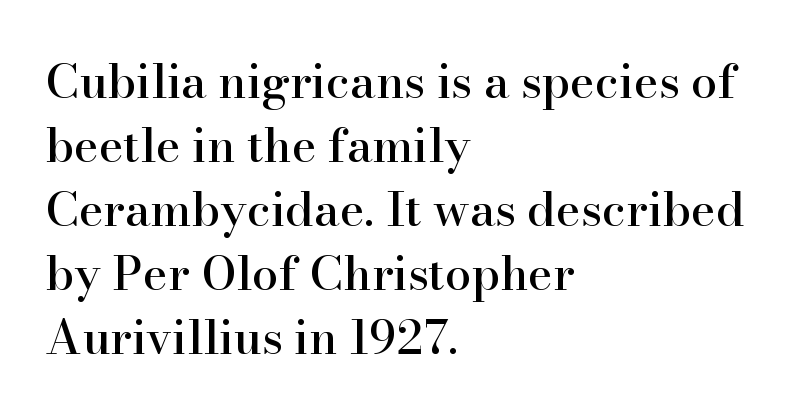
Do the letters lean? They stand straight. Short note: letters normally spaced. The paragraph has a hard left edge and a soft right edge. The rendering uses natural spacing where letterforms have individual widths. Classification — serif.
